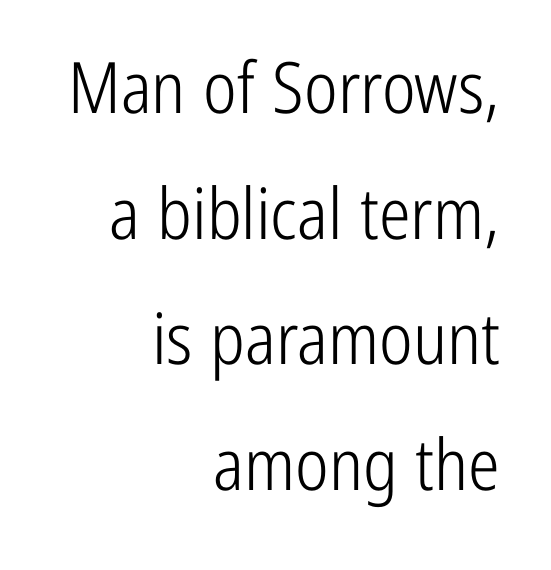
The specimen reads as upright at a glance. Look at the bottom of the vertical strokes: they stop flat, with no serifs. Short note: letters normally spaced. Just letters on the line, the space beneath them empty.
